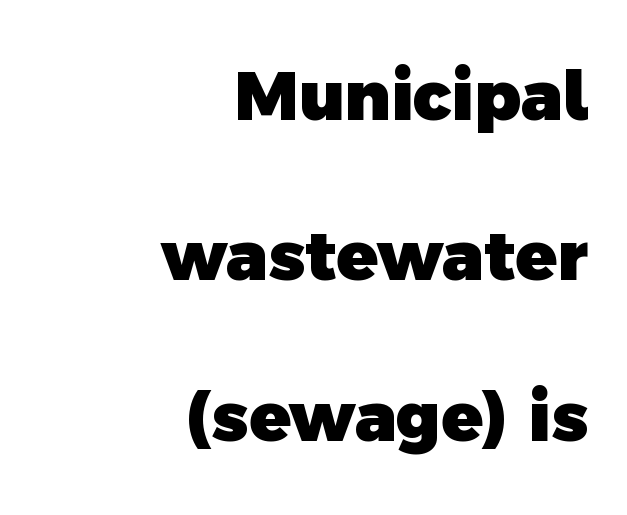
{"serif": "no", "bold": "yes", "weight": "heavy", "width": "normal", "x_height": "medium", "monospaced": "no", "underline": "no", "align": "right", "line_spacing": "loose", "line_spacing_ratio": 2.36, "letter_spacing": "normal", "letter_spacing_em": 0.0, "glyph_px": 68}
